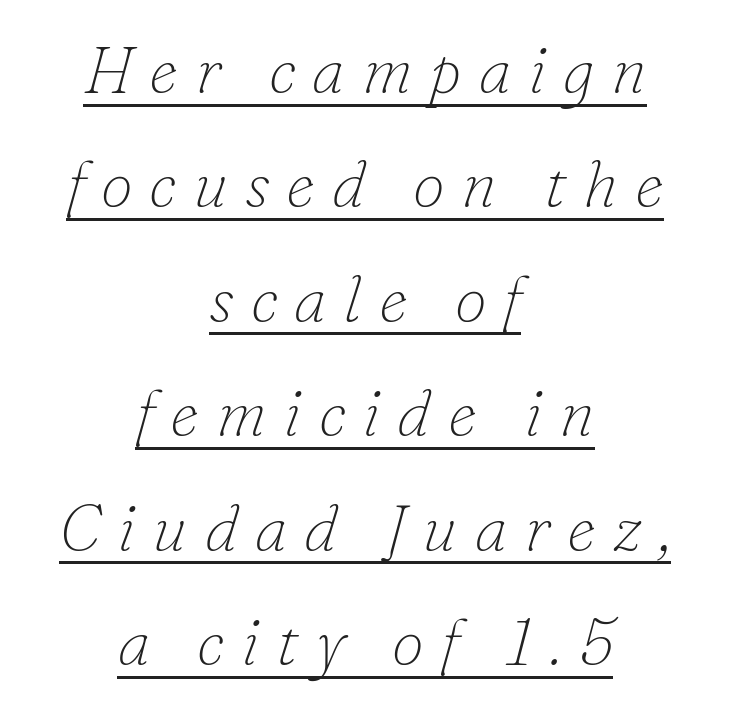
{"serif": "yes", "italic": "yes", "lean": "right", "slant_degrees": 16, "bold": "no", "weight": "thin", "width": "normal", "stroke_contrast": "low", "x_height": "small", "monospaced": "no", "underline": "yes", "align": "center", "line_spacing_ratio": 1.76, "letter_spacing": "wide", "letter_spacing_em": 0.26, "glyph_px": 65}
